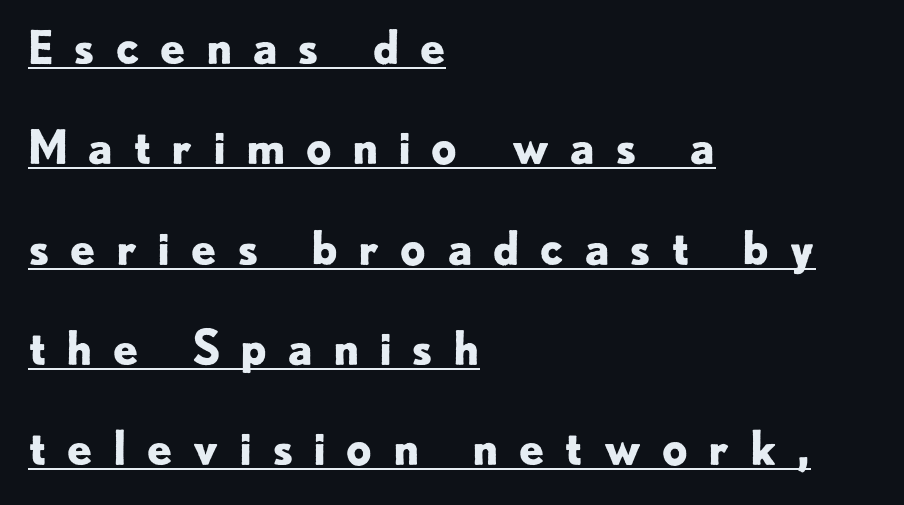
{"serif": "no", "italic": "no", "bold": "yes", "weight": "bold", "width": "normal", "stroke_contrast": "low", "x_height": "small", "monospaced": "no", "underline": "yes", "align": "left", "line_spacing": "loose", "line_spacing_ratio": 2.18, "letter_spacing": "wide", "letter_spacing_em": 0.42, "glyph_px": 46}
